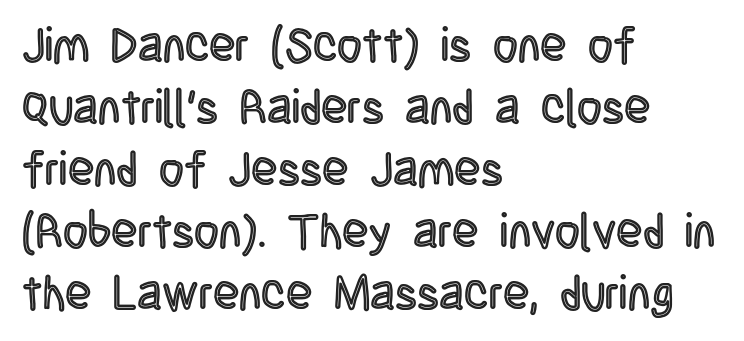
Q: Is the text italic (slanted)? A: No, it is upright.
Q: Is the text underlined? A: No.
Q: How is the paragraph aligned? A: Left-aligned.
Q: Is the spacing between letters normal or unusually wide? A: Normal.
Q: Is the spacing between lines tight, normal or loose? A: Normal.
Q: Width (condensed, normal, or wide)? A: Condensed.
Q: x-height? A: Large.
Q: Monospaced? A: No.
